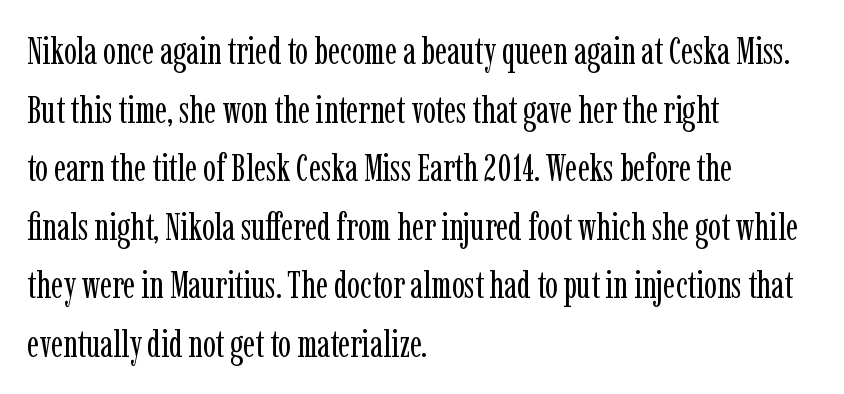
The typeface has the unassuming heft of standard copy or less. A serif font was chosen for this passage. The type sits square on the baseline with zero lean. Check under the words: just untouched page. The face used here is proportionally spaced, like ordinary book or web type.
